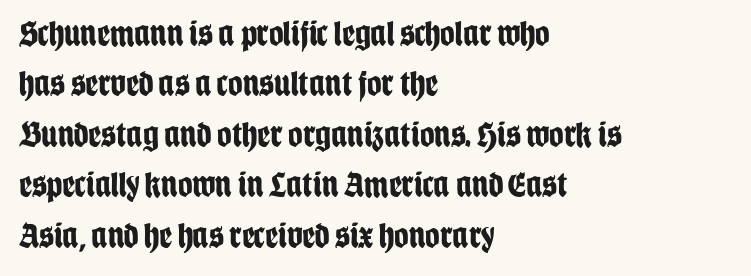
{"serif": "no", "italic": "no", "bold": "yes", "weight": "bold", "width": "condensed", "stroke_contrast": "low", "x_height": "large", "monospaced": "no", "underline": "no", "align": "left", "line_spacing": "normal", "line_spacing_ratio": 1.4, "letter_spacing": "normal", "letter_spacing_em": 0.0, "glyph_px": 36}
